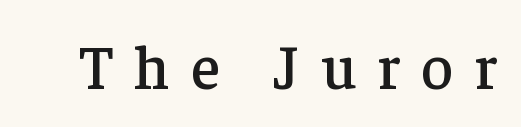
Q: Is the text italic (slanted)? A: No, it is upright.
Q: Is the typeface a serif or a sans-serif typeface? A: Serif.
Q: Is the text underlined? A: No.
Q: Is the spacing between letters normal or unusually wide? A: Unusually wide.
Q: Width (condensed, normal, or wide)? A: Normal.
Q: Stroke contrast? A: Low.
Q: x-height? A: Medium.
Q: Monospaced? A: No.
